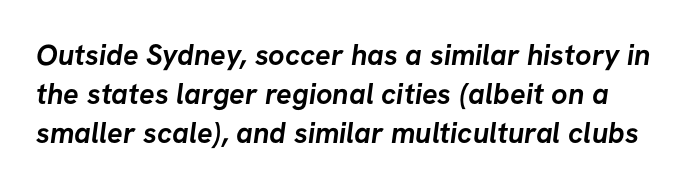
The image shows 29 px semibold sans-serif type; set normal line spacing (1.34x), normal letter spacing, not underlined; low stroke contrast and a medium x-height.
